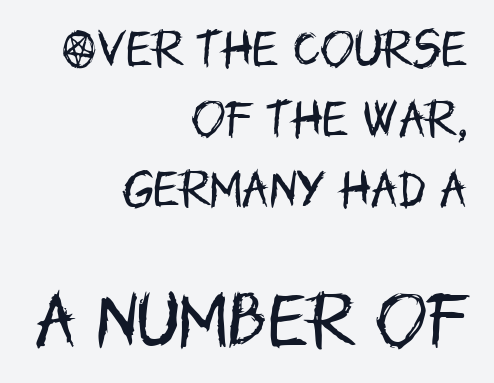
Q: Is the text bold? A: No.
Q: Is the text italic (slanted)? A: No, it is upright.
Q: Is the typeface a serif or a sans-serif typeface? A: Sans-serif.
Q: Is the text underlined? A: No.
Q: How is the paragraph aligned? A: Right-aligned.
Q: Is the spacing between letters normal or unusually wide? A: Normal.
Q: Which block of text is set in a larger size, the first (top) or the second (bottom)? A: The second (bottom) one.
Q: Width (condensed, normal, or wide)? A: Condensed.
Q: Stroke contrast? A: Low.
Q: x-height? A: Large.
Q: Monospaced? A: No.
